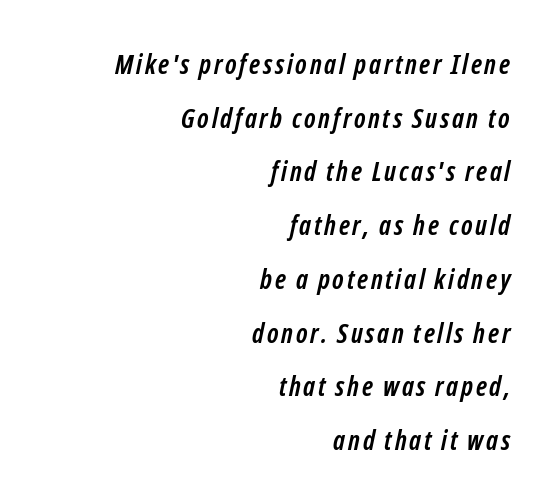
The image shows 27 px bold type; set right-aligned, loose line spacing (1.99x), not underlined.
